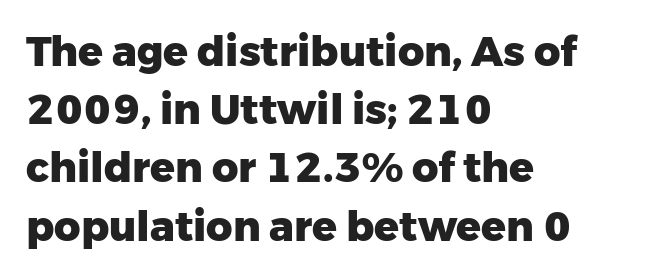
The image shows 41 px heavy sans-serif type, upright; set left-aligned, normal line spacing (1.42x), normal letter spacing, not underlined; low stroke contrast and a medium x-height.
